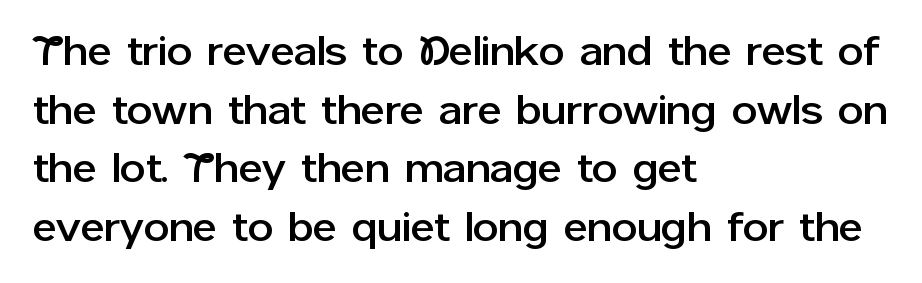
The string is rendered with underlining switched off. This is the regular roman posture of the typeface. The designer went with a sans here, leaving each stem footless. Letter spacing: default. A classic flush-left, rag-right setting is used for this passage. The passage shown stacks its lines at a standard gap.
